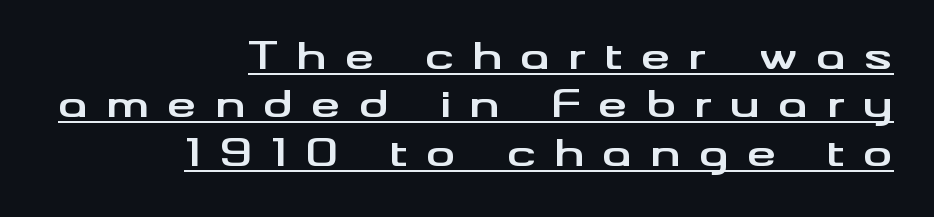
Posture: vertical. One glance says typical: line gaps are just what's usual. To sum up the face: it is a sans, with no serifs. Each word looks stretched out because of the extra space between its letters.
